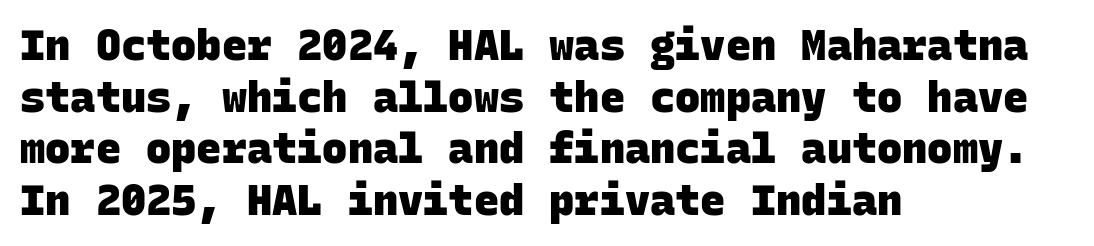
{"serif": "no", "bold": "yes", "weight": "heavy", "width": "normal", "stroke_contrast": "low", "x_height": "large", "monospaced": "yes", "underline": "no", "align": "left", "line_spacing_ratio": 1.23, "letter_spacing": "normal", "letter_spacing_em": 0.0, "glyph_px": 42}
